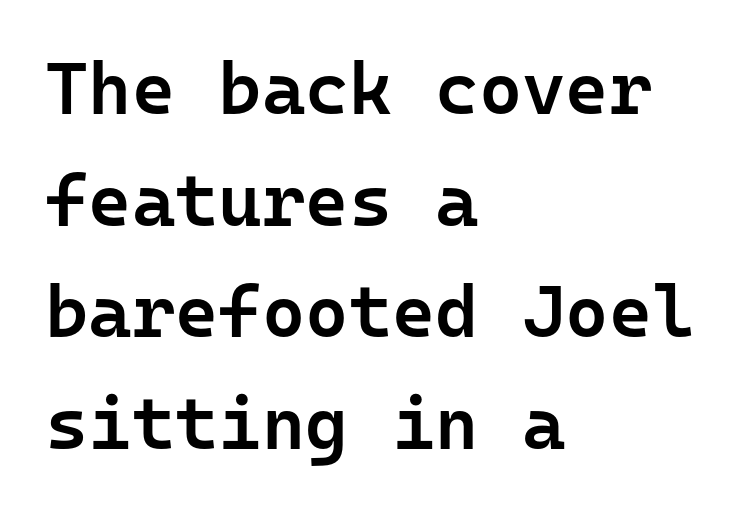
{"serif": "no", "italic": "no", "bold": "semi", "weight": "semibold", "width": "normal", "stroke_contrast": "low", "x_height": "medium", "monospaced": "yes", "underline": "no", "align": "left", "line_spacing": "normal", "line_spacing_ratio": 1.51, "letter_spacing": "normal", "letter_spacing_em": 0.0, "glyph_px": 74}
